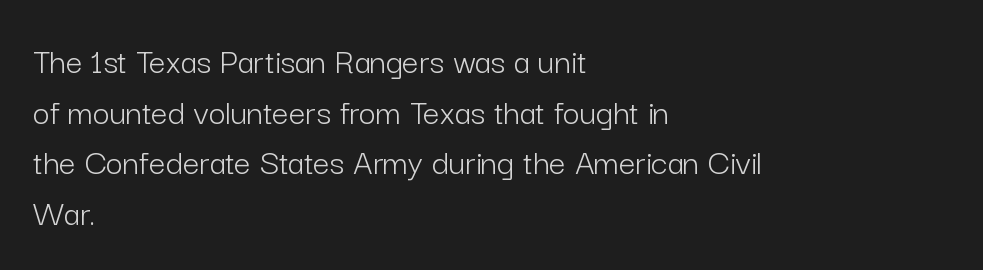
{"serif": "no", "italic": "no", "bold": "no", "weight": "light", "width": "normal", "stroke_contrast": "low", "x_height": "medium", "monospaced": "no", "underline": "no", "align": "left", "line_spacing": "normal", "line_spacing_ratio": 1.37, "letter_spacing": "normal", "letter_spacing_em": 0.0, "glyph_px": 37}
